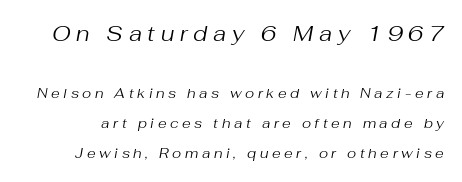
{"italic": "yes", "lean": "right", "slant_degrees": 10, "bold": "no", "underline": "no", "line_spacing": "loose", "line_spacing_ratio": 2.15, "letter_spacing": "wide", "letter_spacing_em": 0.26, "larger_block": "first", "size_ratio": 1.57, "glyph_px": 22}
